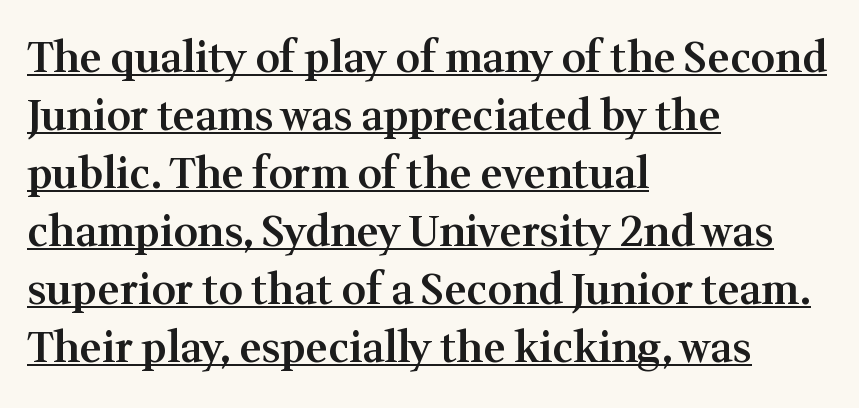
The image shows 42 px semibold serif type, upright; set left-aligned, normal line spacing (1.38x), normal letter spacing, underlined; medium stroke contrast and a medium x-height.
